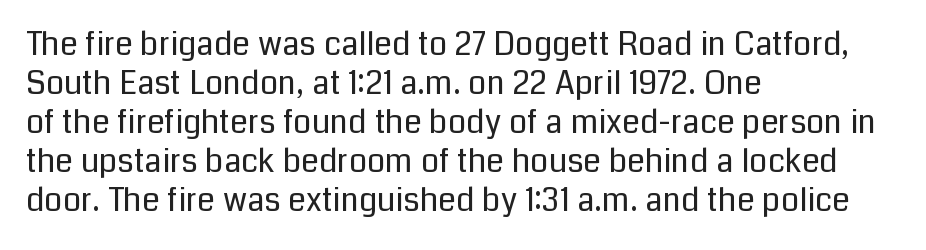
Q: Is the text bold? A: No.
Q: Is the text italic (slanted)? A: No, it is upright.
Q: Is the typeface a serif or a sans-serif typeface? A: Sans-serif.
Q: Is the text underlined? A: No.
Q: How is the paragraph aligned? A: Left-aligned.
Q: Is the spacing between letters normal or unusually wide? A: Normal.
Q: Width (condensed, normal, or wide)? A: Normal.
Q: Stroke contrast? A: Low.
Q: x-height? A: Medium.
Q: Monospaced? A: No.
